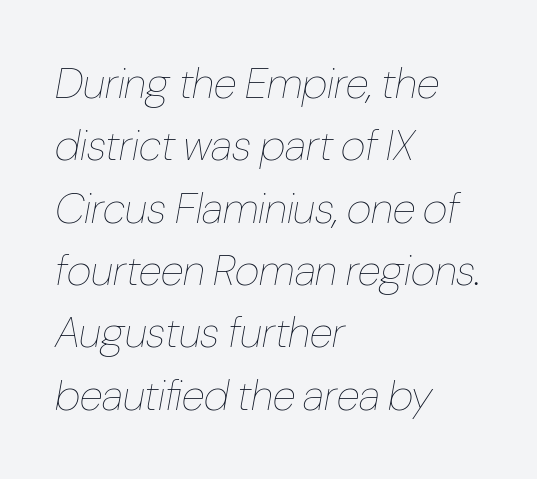
The image shows 43 px thin, condensed type, italic (leaning right); set left-aligned, normal line spacing (1.45x), normal letter spacing, not underlined; low stroke contrast and a medium x-height.
